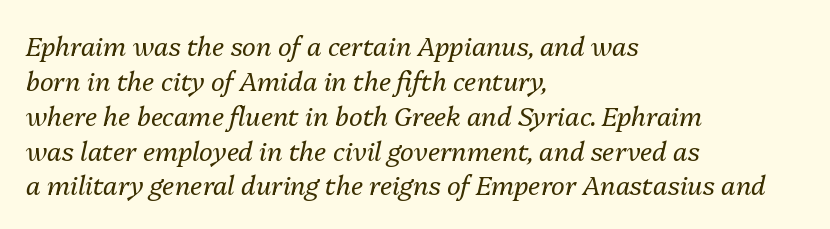
In terms of leading, this rendering sits right in the middle. Bare-footed words on every line. No heavy texture on the line: the type isn't bold. Default kerning and tracking; the words read as compact shapes. You can tell it's italic because the verticals aren't actually vertical.
